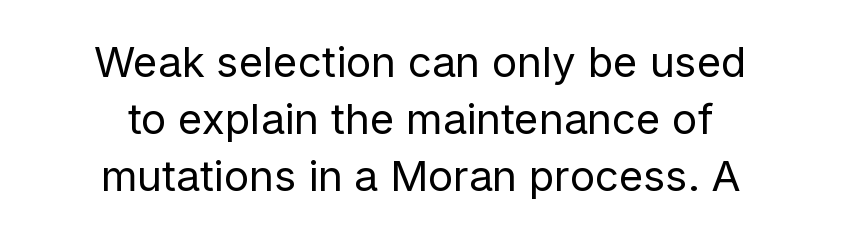
{"serif": "no", "italic": "no", "bold": "no", "weight": "regular", "width": "normal", "stroke_contrast": "low", "x_height": "medium", "monospaced": "no", "underline": "no", "align": "center", "line_spacing": "normal", "line_spacing_ratio": 1.36, "letter_spacing": "normal", "letter_spacing_em": 0.0, "glyph_px": 42}
